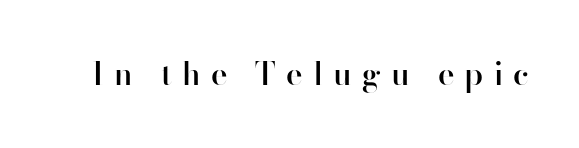
Q: Is the text bold? A: Semi-bold.
Q: Is the text italic (slanted)? A: No, it is upright.
Q: Is the typeface a serif or a sans-serif typeface? A: Sans-serif.
Q: Is the text underlined? A: No.
Q: Is the spacing between letters normal or unusually wide? A: Unusually wide.
Q: Width (condensed, normal, or wide)? A: Normal.
Q: Stroke contrast? A: High.
Q: x-height? A: Small.
Q: Monospaced? A: No.
